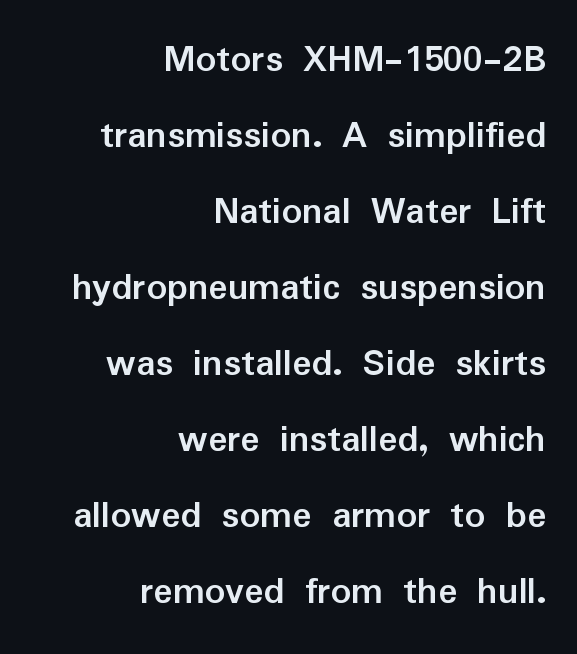
The image shows 40 px semibold sans-serif type, upright; set right-aligned, loose line spacing (1.9x), normal letter spacing, not underlined; low stroke contrast and a medium x-height.
